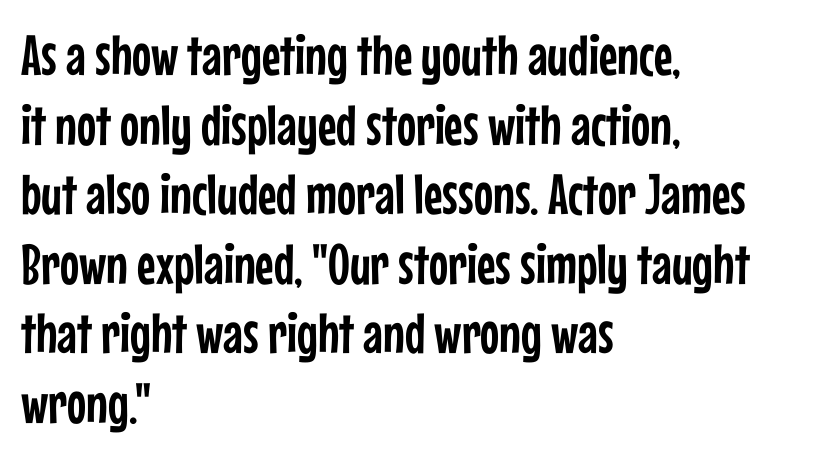
{"serif": "no", "italic": "no", "width": "condensed", "stroke_contrast": "low", "x_height": "medium", "monospaced": "no", "underline": "no", "align": "left", "line_spacing_ratio": 1.22, "letter_spacing": "normal", "letter_spacing_em": 0.0, "glyph_px": 57}
